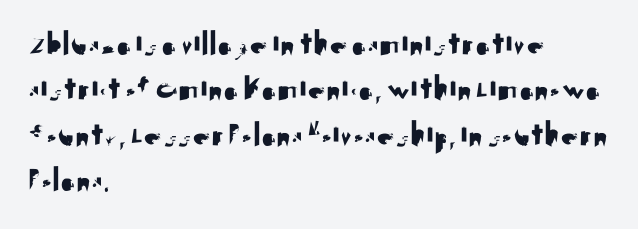
The image shows 35 px sans-serif type, upright; set left-aligned, normal line spacing (1.3x), normal letter spacing, not underlined; medium stroke contrast and a small x-height.
